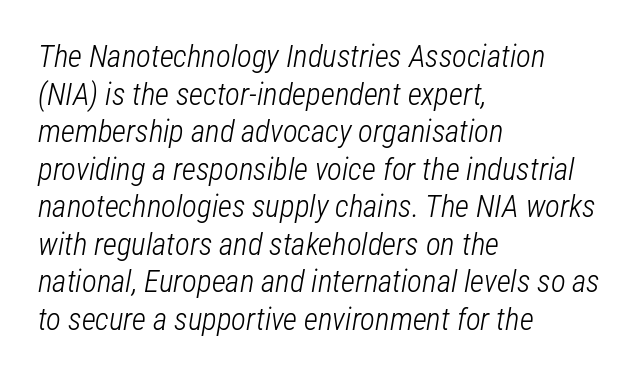
The image shows 31 px light, condensed type, italic (leaning right); set left-aligned, line spacing 1.21x, normal letter spacing, not underlined; low stroke contrast and a medium x-height.
